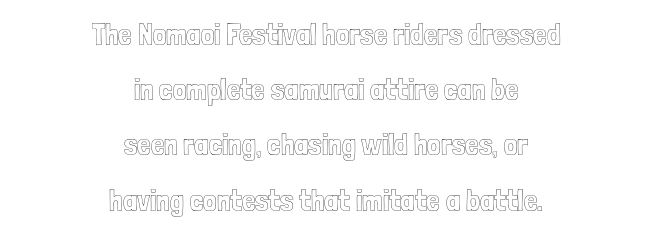
Q: Is the text italic (slanted)? A: No, it is upright.
Q: Is the text underlined? A: No.
Q: How is the paragraph aligned? A: Centered.
Q: Is the spacing between letters normal or unusually wide? A: Normal.
Q: Width (condensed, normal, or wide)? A: Condensed.
Q: x-height? A: Medium.
Q: Monospaced? A: No.
